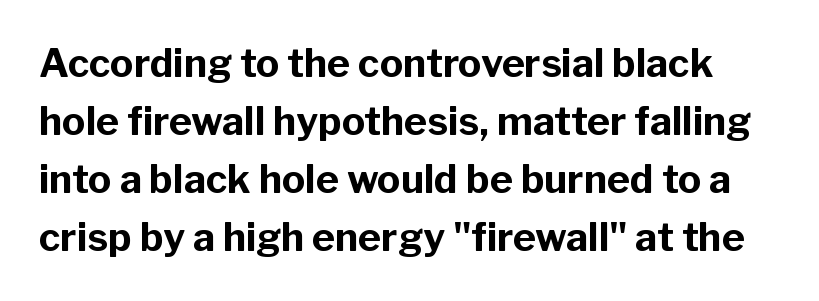
You can tell from the bare stems that sans-serif type was used. Each row of text sits above clean, open space. Ordinary non-slanted type is in use. How heavy is the stroke? Heavy — this is a bold.
